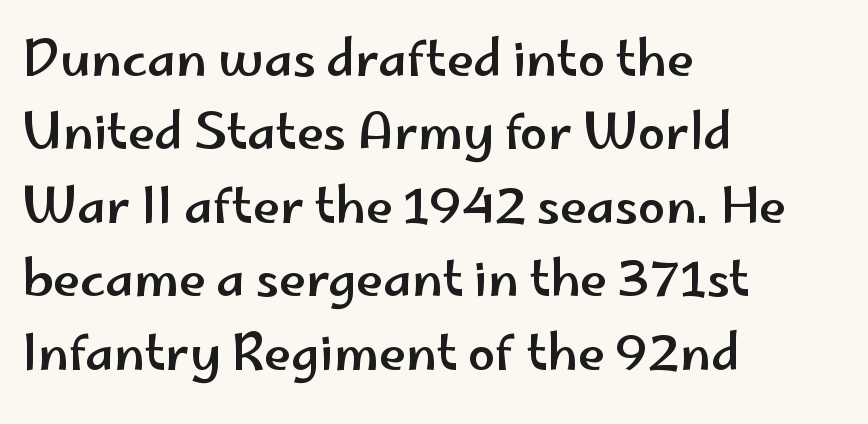
Vertically, the passage feels balanced, rows spaced as you'd expect. The area under the type is left untouched. Note: no serifs on the glyphs. Does extra space separate the letters? No, they use regular spacing. Characters remain perfectly vertical along every line. Left-aligned paragraph, ragged on the right.
